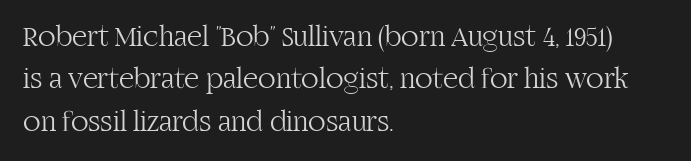
The image shows 29 px light serif type, upright; set left-aligned, normal line spacing (1.46x), normal letter spacing, not underlined; high stroke contrast and a large x-height.
